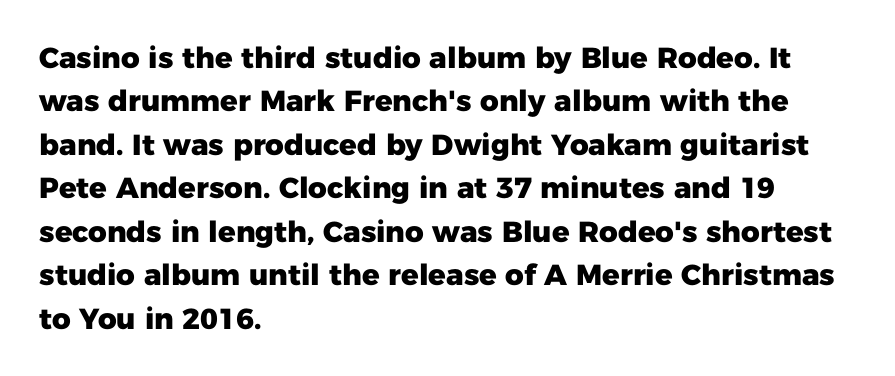
The image shows 29 px heavy sans-serif type, upright; set left-aligned, normal line spacing (1.5x), normal letter spacing, not underlined; low stroke contrast and a medium x-height.
